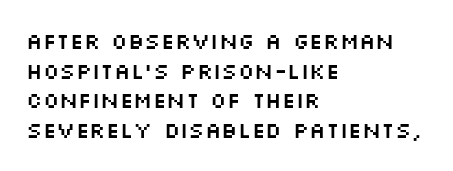
The passage shown stacks its lines at a standard gap. Look at the tracking — it's just the regular setting, nothing added. A typesetter would mark this as roman, not italic. Underlining? Definitely not there. One-word summary of the alignment: left.
